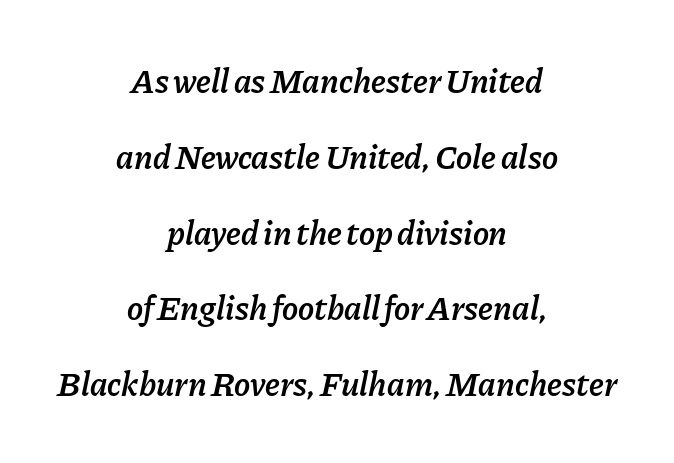
Casual observation: everything's sitting right in the middle. Students, observe: this is what heavily led, spacious text looks like. The specimen omits any rule beneath the text block's lines. Spacing between characters is what you'd get straight out of the box. This is the in-between weight designers call semibold or demi. An italicized treatment has been applied to the whole sample.
